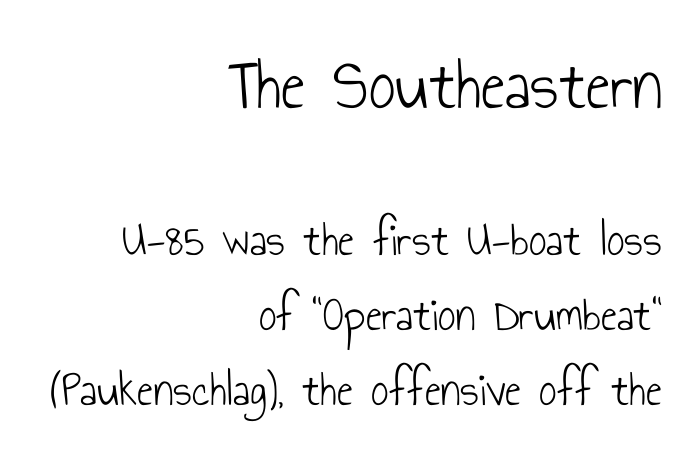
{"serif": "no", "italic": "no", "bold": "no", "weight": "light", "width": "condensed", "stroke_contrast": "low", "x_height": "small", "monospaced": "no", "underline": "no", "align": "right", "line_spacing": "normal", "line_spacing_ratio": 1.53, "letter_spacing": "normal", "letter_spacing_em": 0.0, "larger_block": "first", "size_ratio": 1.51, "glyph_px": 74}
